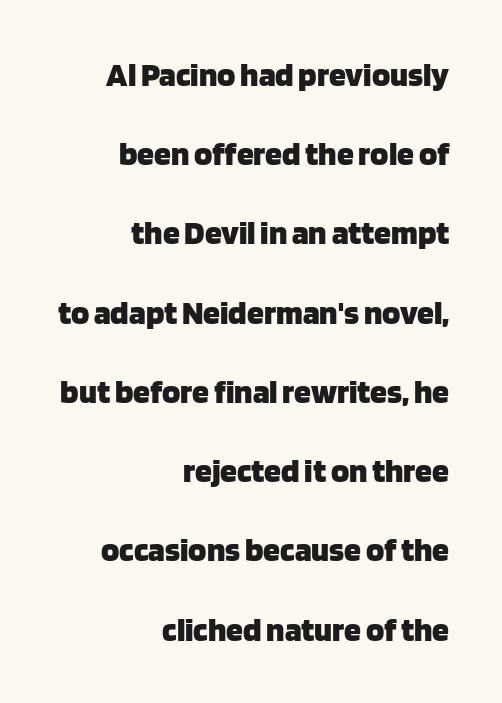
The image shows 34 px heavy sans-serif type, upright; set right-aligned, loose line spacing (2.33x), normal letter spacing, not underlined; low stroke contrast and a large x-height.
